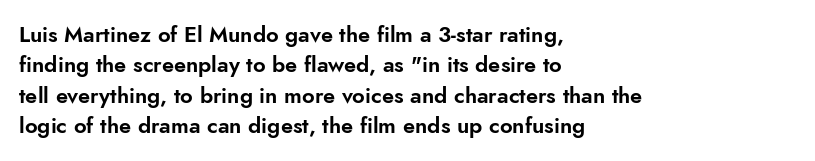
Q: Is the text italic (slanted)? A: No, it is upright.
Q: Is the text underlined? A: No.
Q: How is the paragraph aligned? A: Left-aligned.
Q: Is the spacing between letters normal or unusually wide? A: Normal.
Q: Is the spacing between lines tight, normal or loose? A: Normal.
